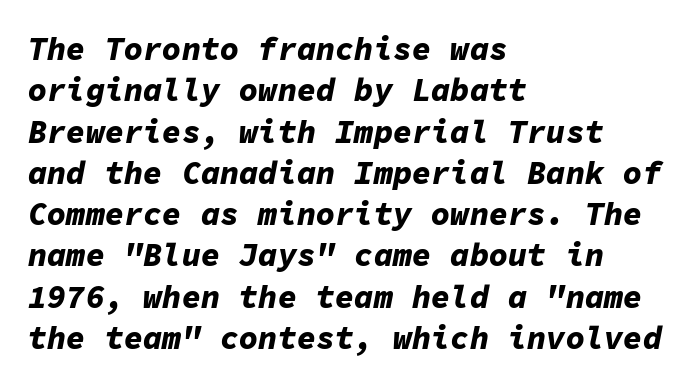
{"italic": "yes", "lean": "right", "slant_degrees": 11, "bold": "yes", "weight": "bold", "width": "normal", "stroke_contrast": "low", "x_height": "medium", "monospaced": "yes", "underline": "no", "align": "left", "line_spacing": "normal", "line_spacing_ratio": 1.29, "letter_spacing": "normal", "letter_spacing_em": 0.0, "glyph_px": 32}
